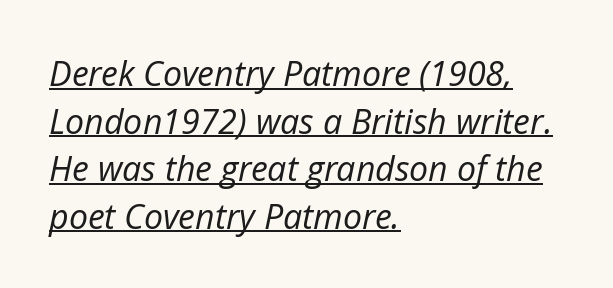
{"italic": "yes", "lean": "right", "slant_degrees": 12, "bold": "no", "weight": "regular", "width": "normal", "stroke_contrast": "low", "x_height": "medium", "monospaced": "no", "underline": "yes", "align": "left", "line_spacing": "normal", "line_spacing_ratio": 1.4, "letter_spacing": "normal", "letter_spacing_em": 0.0, "glyph_px": 34}
